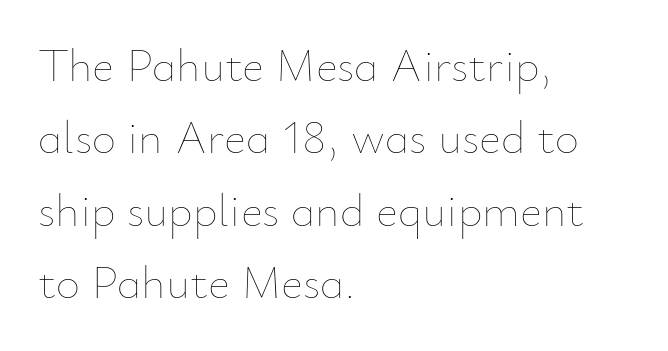
The image shows 47 px thin type, upright; set left-aligned, normal line spacing (1.54x), normal letter spacing, not underlined; low stroke contrast and a small x-height.
